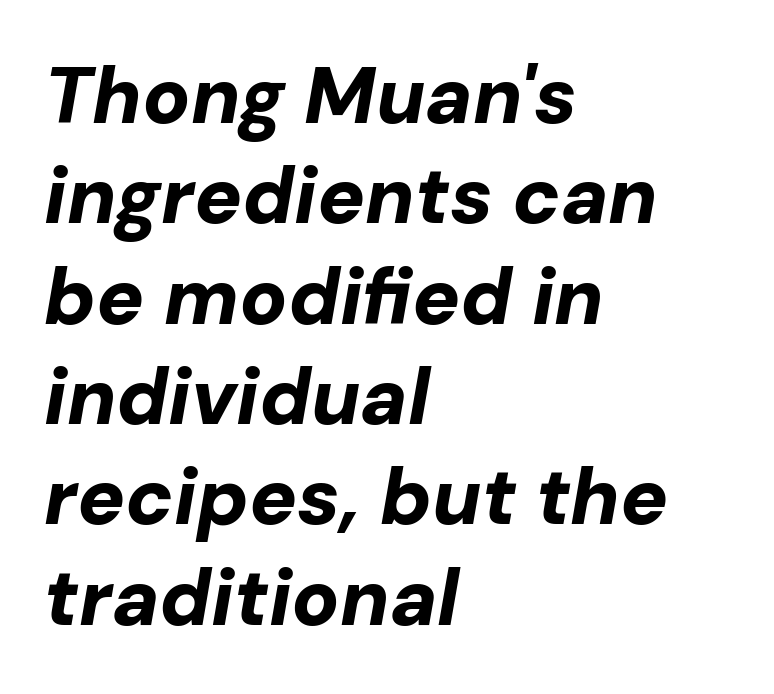
The image shows 79 px bold type, italic (leaning right); set left-aligned, normal line spacing (1.27x), normal letter spacing, not underlined; low stroke contrast and a medium x-height.
